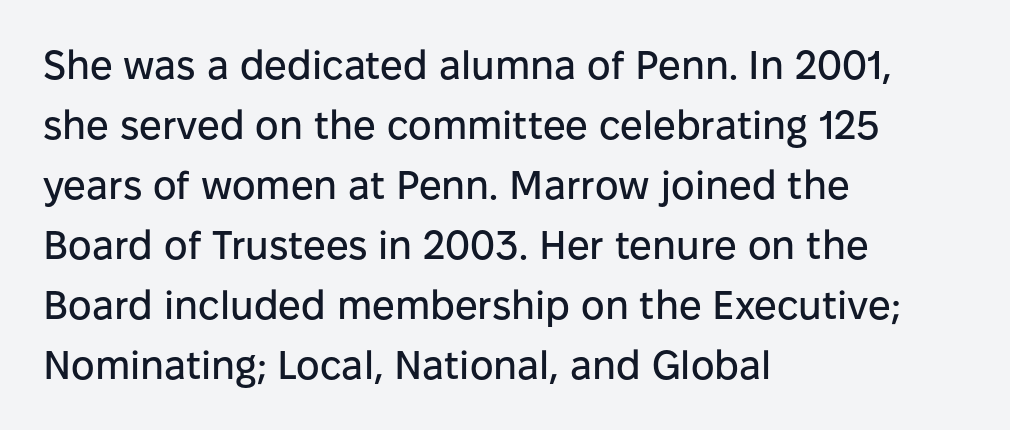
{"serif": "no", "italic": "no", "width": "normal", "stroke_contrast": "low", "x_height": "medium", "monospaced": "no", "underline": "no", "align": "left", "line_spacing": "normal", "line_spacing_ratio": 1.5, "letter_spacing": "normal", "letter_spacing_em": 0.0, "glyph_px": 40}
